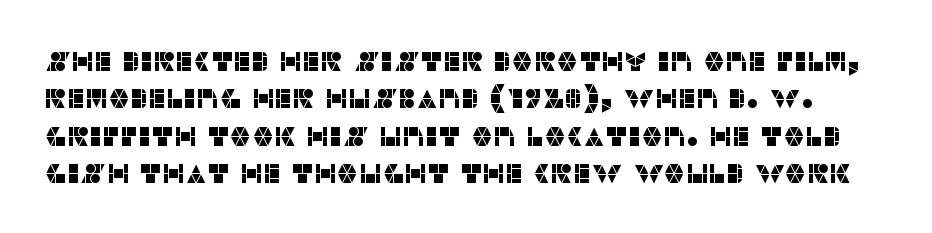
{"italic": "no", "underline": "no", "line_spacing": "normal", "line_spacing_ratio": 1.38, "letter_spacing": "normal", "letter_spacing_em": 0.0, "glyph_px": 27}
